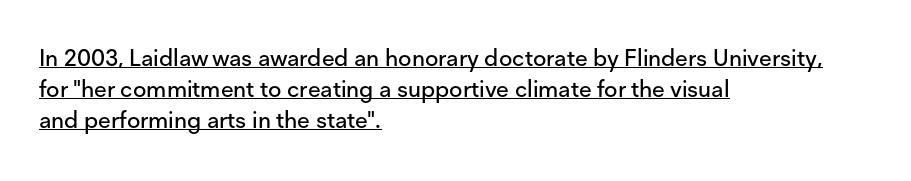
The image shows 23 px text type, upright; set left-aligned, normal line spacing (1.35x), normal letter spacing, underlined.
